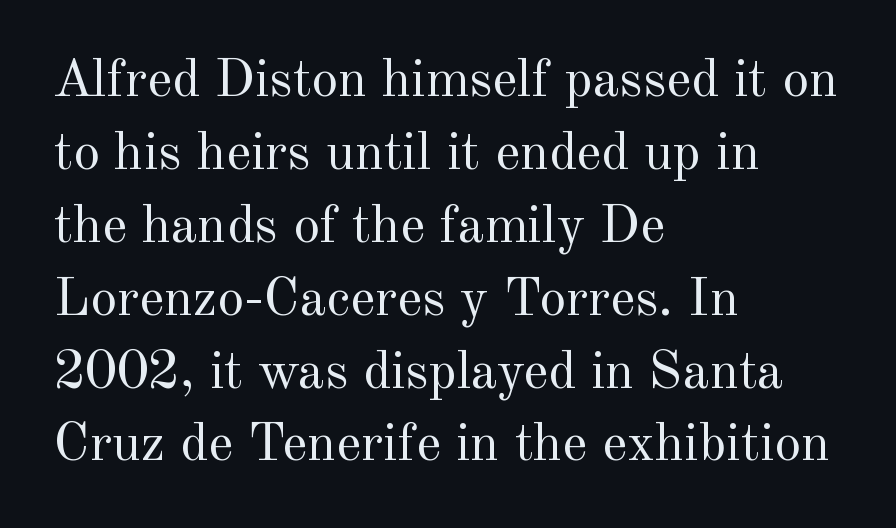
{"serif": "yes", "italic": "no", "bold": "no", "weight": "regular", "width": "normal", "x_height": "small", "monospaced": "no", "underline": "no", "align": "left", "line_spacing": "normal", "line_spacing_ratio": 1.35, "letter_spacing": "normal", "letter_spacing_em": 0.0, "glyph_px": 54}
